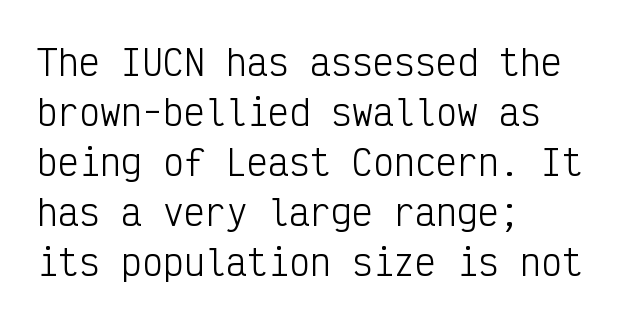
Do the characters align in a grid? Yes, the font is monospaced. What stands out about the letter spacing? Nothing — it is the standard amount. If you drew a ruler down the left edge, every line would touch it. Posture: vertical. The strokes are not fattened; the text isn't bold. The passage shown is typeset with a sans-serif family.
